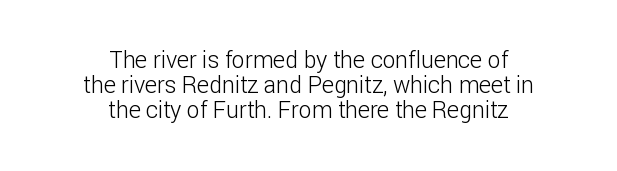
Q: Is the text bold? A: No.
Q: Is the text italic (slanted)? A: No, it is upright.
Q: Is the text underlined? A: No.
Q: How is the paragraph aligned? A: Centered.
Q: Is the spacing between letters normal or unusually wide? A: Normal.
Q: Is the spacing between lines tight, normal or loose? A: Tight.
